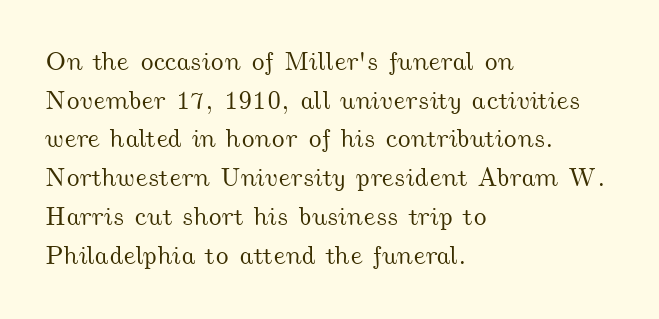
{"underline": "no", "align": "left", "line_spacing": "normal", "line_spacing_ratio": 1.49, "letter_spacing": "normal", "letter_spacing_em": 0.0, "glyph_px": 26}
